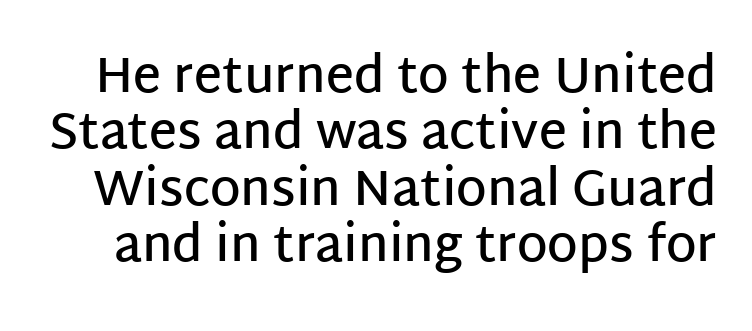
The passage shown is typed in a proportional face where columns would drift. Regarding serifs, this sample does without them. Nothing unusual about the tracking: characters are spaced as the font intends. The foot of each line stays bare and open. Tall strokes in this sample are plumb rather than angled. The lines are packed closely together with very little leading.
